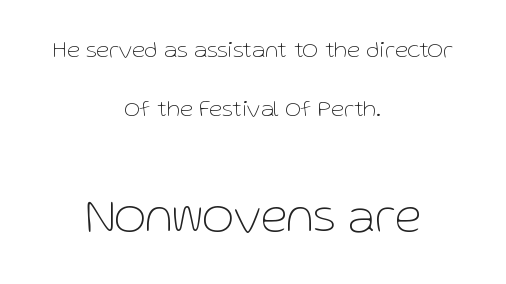
Q: Is the text bold? A: No.
Q: Is the text italic (slanted)? A: No, it is upright.
Q: Is the typeface a serif or a sans-serif typeface? A: Sans-serif.
Q: Is the text underlined? A: No.
Q: How is the paragraph aligned? A: Centered.
Q: Is the spacing between letters normal or unusually wide? A: Normal.
Q: Is the spacing between lines tight, normal or loose? A: Loose.
Q: Which block of text is set in a larger size, the first (top) or the second (bottom)? A: The second (bottom) one.
Q: Width (condensed, normal, or wide)? A: Normal.
Q: Stroke contrast? A: Low.
Q: x-height? A: Medium.
Q: Monospaced? A: No.
